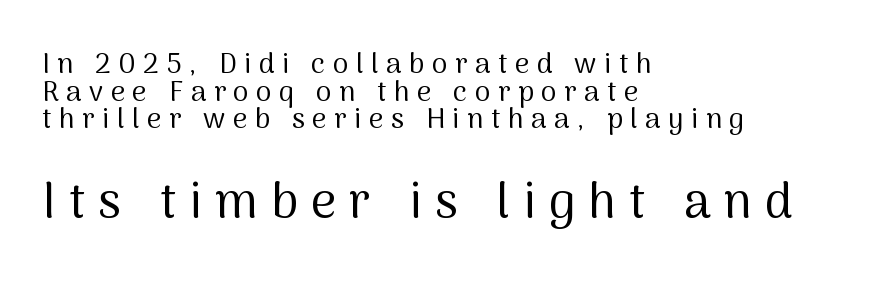
The image shows 49 px regular-weight sans-serif type, upright; set left-aligned, tight line spacing (0.99x), unusually wide letter spacing (+0.27 em), not underlined; the second (bottom) block is 1.75x larger; medium stroke contrast and a medium x-height.
